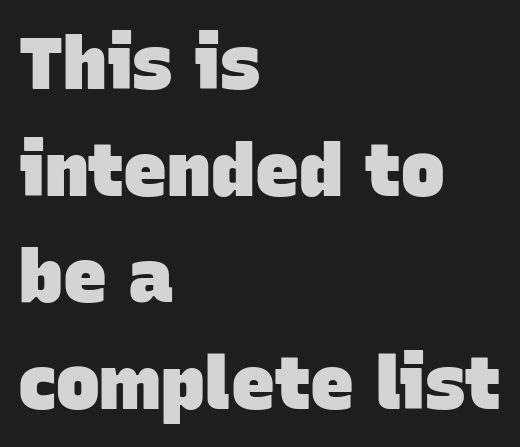
{"serif": "no", "bold": "yes", "weight": "heavy", "width": "normal", "stroke_contrast": "low", "x_height": "large", "monospaced": "no", "underline": "no", "align": "left", "line_spacing": "normal", "line_spacing_ratio": 1.46, "letter_spacing": "normal", "letter_spacing_em": 0.0, "glyph_px": 73}
